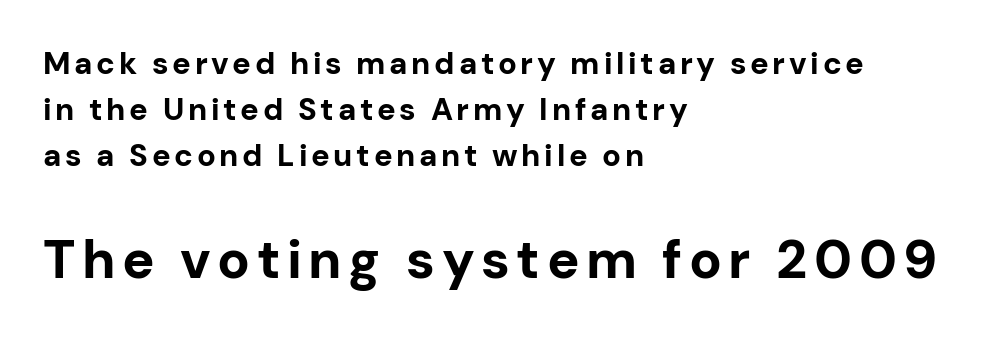
The image shows 54 px bold sans-serif type, upright; set left-aligned, normal line spacing (1.48x), not underlined; the second (bottom) block is 1.74x larger; low stroke contrast and a medium x-height.
